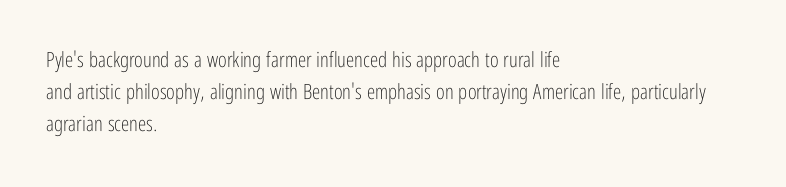
{"italic": "no", "bold": "no", "underline": "no", "align": "left", "line_spacing": "normal", "line_spacing_ratio": 1.53, "letter_spacing": "normal", "letter_spacing_em": 0.0, "glyph_px": 21}
